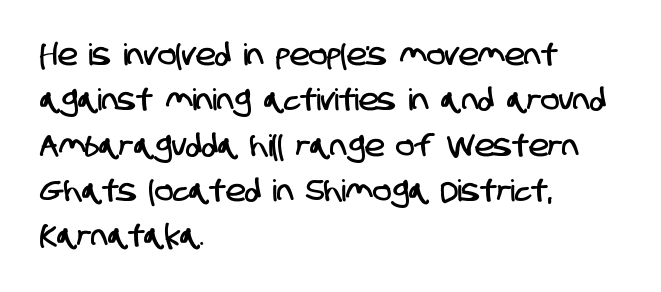
The passage shown is typed in a proportional face where columns would drift. The baseline area is clear. The rag falls on the right side of this text block. Compared with typical body copy, the letter spacing here is the same. Evenly set lines give the paragraph a standard silhouette. The font family rendered here belongs to the sans-serif group.
